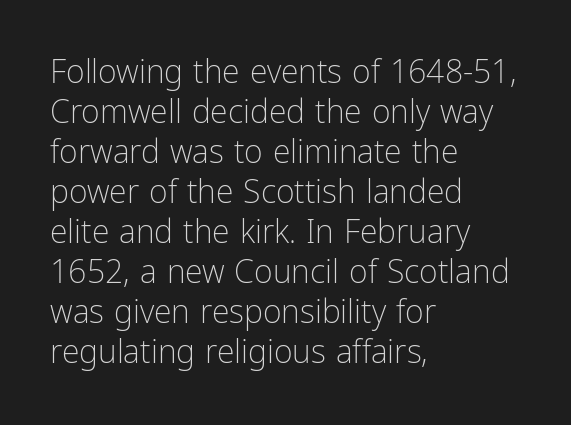
The image shows 32 px light, condensed sans-serif type, upright; set left-aligned, normal line spacing (1.25x), normal letter spacing, not underlined; low stroke contrast and a medium x-height.
